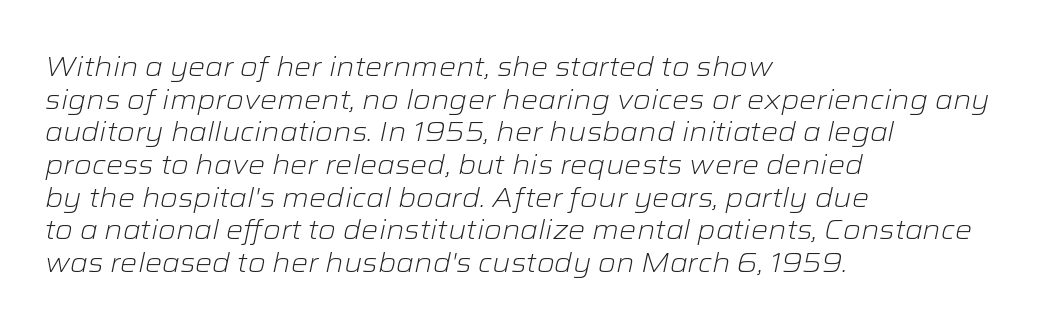
{"italic": "yes", "lean": "right", "slant_degrees": 12, "bold": "no", "underline": "no", "align": "left", "line_spacing_ratio": 1.21, "letter_spacing": "normal", "letter_spacing_em": 0.0, "glyph_px": 27}
